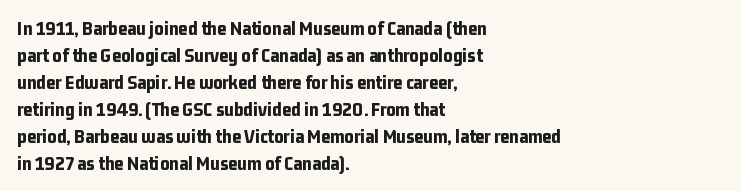
The font's upright variant was chosen for this text. Notice how the passage keeps a crisp vertical edge on the left only. Honestly, the row spacing looks completely unremarkable. Bare-footed words on every line.
